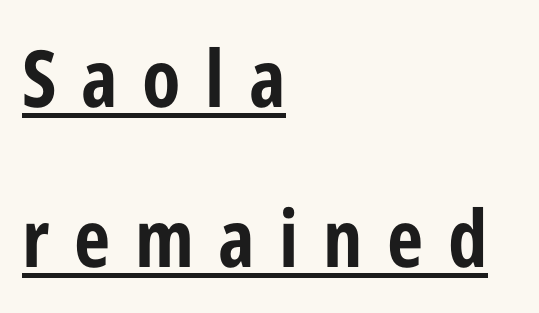
Q: Is the text italic (slanted)? A: No, it is upright.
Q: Is the typeface a serif or a sans-serif typeface? A: Sans-serif.
Q: Is the text underlined? A: Yes.
Q: How is the paragraph aligned? A: Left-aligned.
Q: Is the spacing between letters normal or unusually wide? A: Unusually wide.
Q: Is the spacing between lines tight, normal or loose? A: Loose.
Q: Width (condensed, normal, or wide)? A: Condensed.
Q: Stroke contrast? A: Low.
Q: x-height? A: Medium.
Q: Monospaced? A: No.
